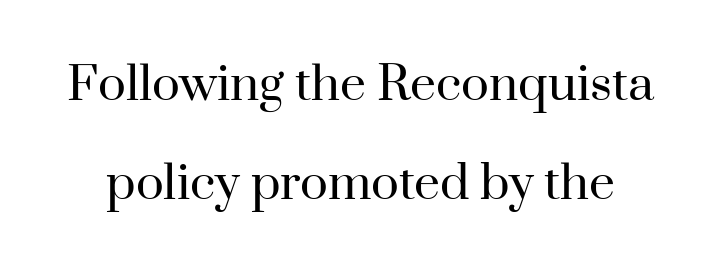
Q: Is the text bold? A: No.
Q: Is the text italic (slanted)? A: No, it is upright.
Q: Is the typeface a serif or a sans-serif typeface? A: Serif.
Q: Is the text underlined? A: No.
Q: Is the spacing between letters normal or unusually wide? A: Normal.
Q: Is the spacing between lines tight, normal or loose? A: Loose.
Q: Width (condensed, normal, or wide)? A: Normal.
Q: Stroke contrast? A: High.
Q: x-height? A: Small.
Q: Monospaced? A: No.
